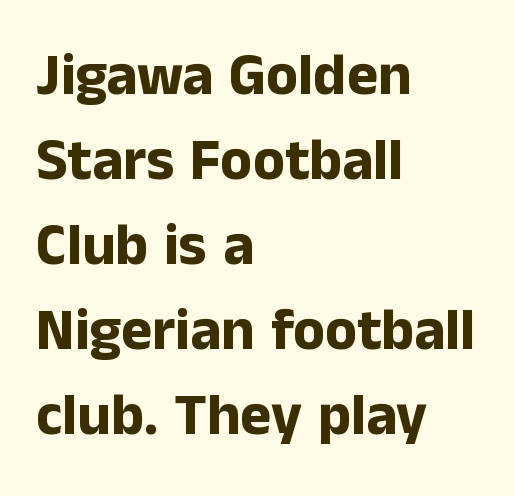
{"serif": "no", "italic": "no", "bold": "yes", "weight": "bold", "width": "normal", "stroke_contrast": "low", "x_height": "medium", "monospaced": "no", "underline": "no", "align": "left", "line_spacing": "normal", "line_spacing_ratio": 1.44, "letter_spacing": "normal", "letter_spacing_em": 0.0, "glyph_px": 59}
